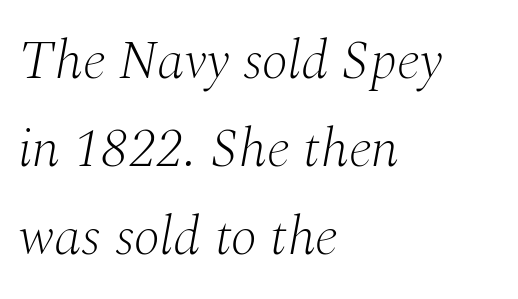
{"serif": "yes", "italic": "yes", "lean": "right", "slant_degrees": 10, "bold": "no", "weight": "light", "width": "normal", "stroke_contrast": "medium", "x_height": "medium", "monospaced": "no", "underline": "no", "align": "left", "line_spacing": "normal", "line_spacing_ratio": 1.6, "letter_spacing": "normal", "letter_spacing_em": 0.0, "glyph_px": 55}
